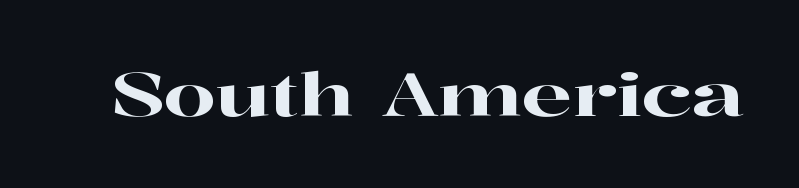
The image shows 59 px wide serif type, upright; set normal letter spacing, not underlined; high stroke contrast and a medium x-height.
